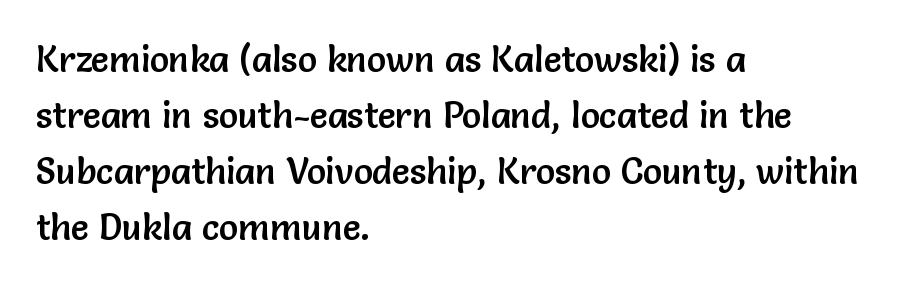
The image shows 36 px sans-serif type, upright; set left-aligned, normal line spacing (1.56x), normal letter spacing, not underlined; low stroke contrast and a medium x-height.
